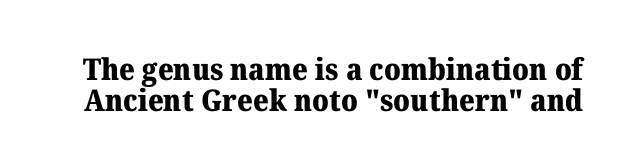
The passage shown is typed in a proportional face where columns would drift. Each row of text sits above clean, open space. Notice how thick the strokes are: this is what a full bold looks like. The glyphs in this specimen are seriffed. How are the letters spaced? Ordinarily, with no added tracking.
